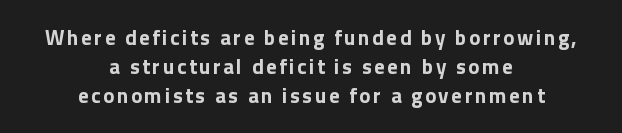
The image shows 21 px bold type, upright; set centered, normal line spacing (1.38x), not underlined.
